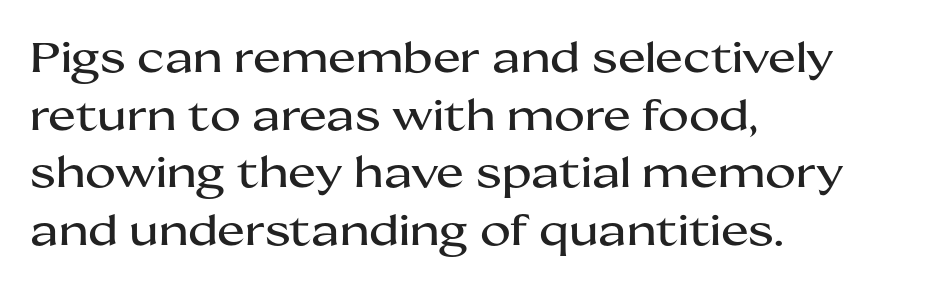
Descenders are the only things crossing below the line. The letters stand upright; this is a roman face. Does extra space separate the letters? No, they use regular spacing. In terms of leading, this rendering sits right in the middle. The passage shown is typed in a proportional face where columns would drift.
